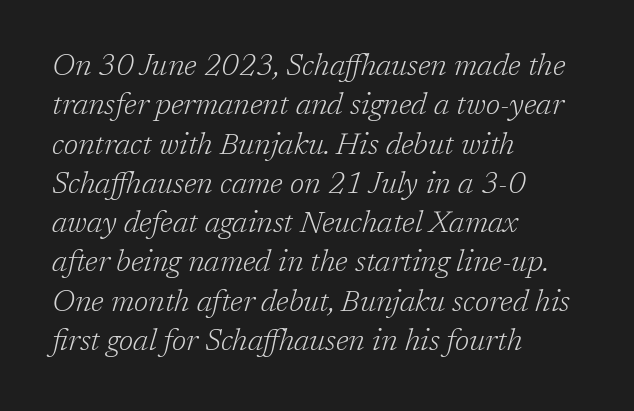
The image shows 30 px light serif type, italic (leaning right); set left-aligned, normal line spacing (1.31x), normal letter spacing, not underlined; low stroke contrast and a medium x-height.
